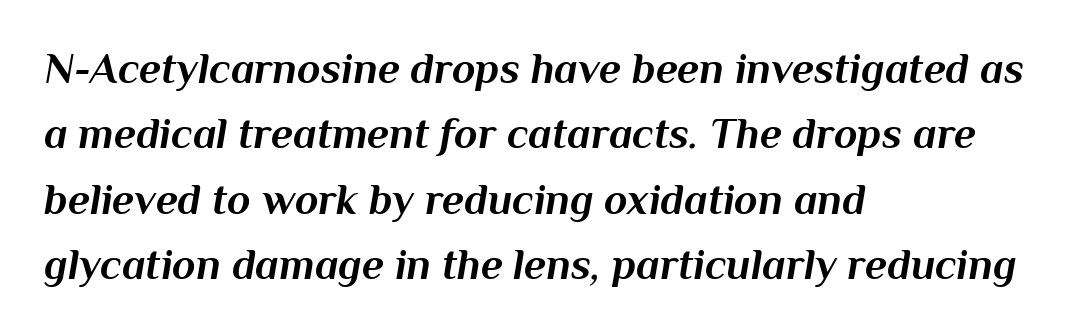
{"italic": "yes", "lean": "right", "slant_degrees": 10, "bold": "yes", "weight": "bold", "width": "normal", "stroke_contrast": "medium", "x_height": "medium", "monospaced": "no", "underline": "no", "align": "left", "line_spacing": "normal", "line_spacing_ratio": 1.52, "letter_spacing": "normal", "letter_spacing_em": 0.0, "glyph_px": 43}
